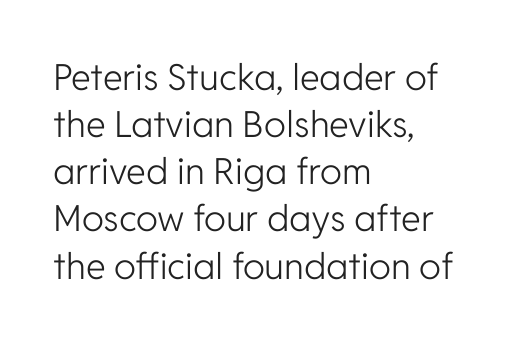
The image shows 36 px light sans-serif type, upright; set left-aligned, normal line spacing (1.31x), normal letter spacing, not underlined; low stroke contrast and a medium x-height.
